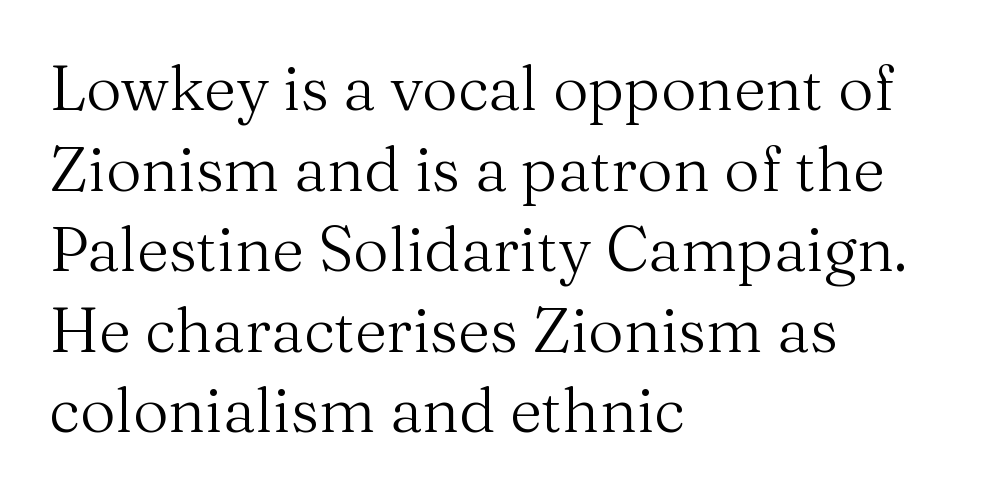
Alignment: flush left. Beneath every word, the page is bare. This block has exactly the height ordinary leading produces. Here the designer chose a conventional face with non-uniform glyph widths. The passage shown is not bold in any degree. The letters sit at their default tracking, neither squeezed nor spread.
